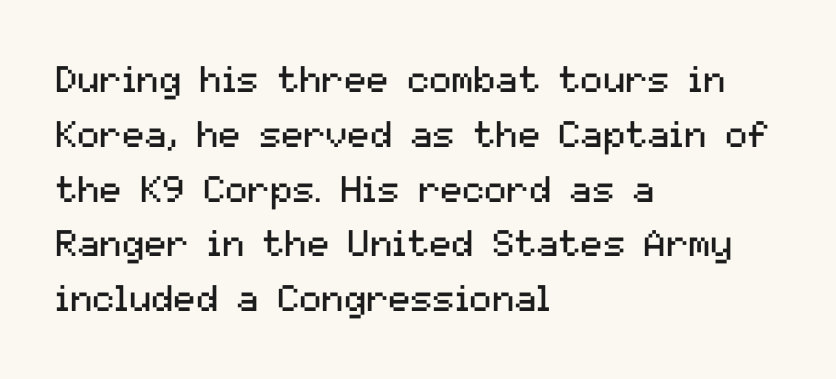
{"serif": "no", "italic": "no", "bold": "no", "weight": "regular", "width": "normal", "stroke_contrast": "medium", "x_height": "medium", "monospaced": "no", "underline": "no", "align": "left", "line_spacing": "normal", "line_spacing_ratio": 1.48, "letter_spacing": "normal", "letter_spacing_em": 0.0, "glyph_px": 37}
